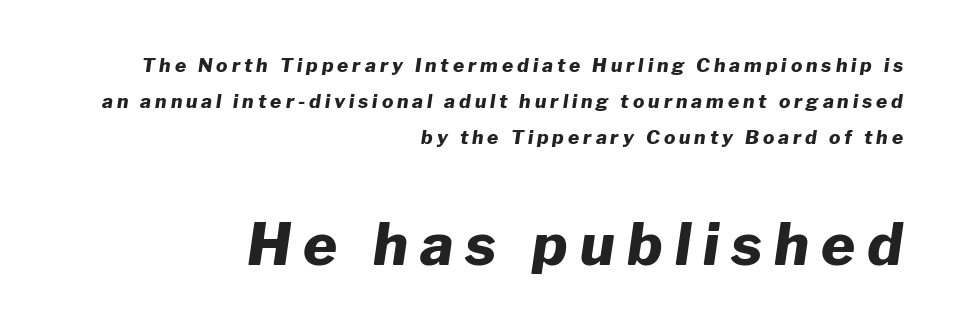
Q: Is the text bold? A: Yes.
Q: Is the text italic (slanted)? A: Yes, it leans right by about 8 degrees.
Q: Is the text underlined? A: No.
Q: How is the paragraph aligned? A: Right-aligned.
Q: Is the spacing between letters normal or unusually wide? A: Unusually wide.
Q: Is the spacing between lines tight, normal or loose? A: Loose.
Q: Which block of text is set in a larger size, the first (top) or the second (bottom)? A: The second (bottom) one.
Q: Width (condensed, normal, or wide)? A: Normal.
Q: Stroke contrast? A: Low.
Q: x-height? A: Medium.
Q: Monospaced? A: No.
